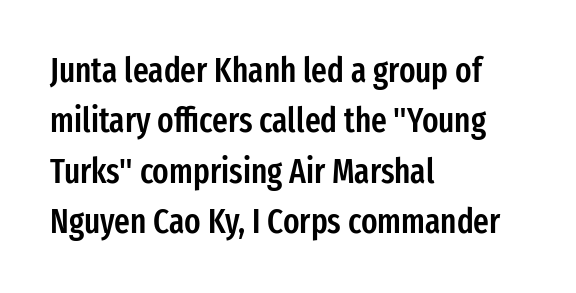
Q: Is the text bold? A: Semi-bold.
Q: Is the text italic (slanted)? A: No, it is upright.
Q: Is the typeface a serif or a sans-serif typeface? A: Sans-serif.
Q: Is the text underlined? A: No.
Q: How is the paragraph aligned? A: Left-aligned.
Q: Is the spacing between letters normal or unusually wide? A: Normal.
Q: Is the spacing between lines tight, normal or loose? A: Normal.
Q: Width (condensed, normal, or wide)? A: Condensed.
Q: Stroke contrast? A: Low.
Q: x-height? A: Medium.
Q: Monospaced? A: No.
